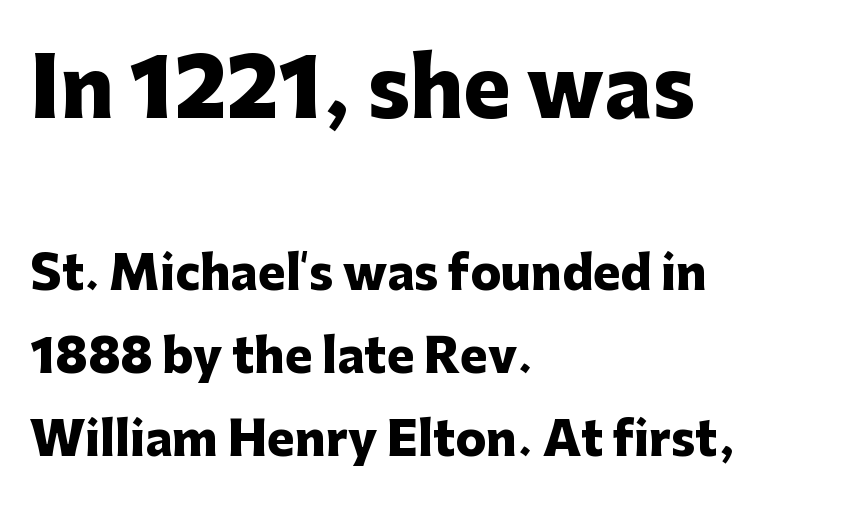
{"serif": "no", "italic": "no", "bold": "yes", "weight": "heavy", "width": "normal", "stroke_contrast": "low", "x_height": "medium", "monospaced": "no", "underline": "no", "align": "left", "line_spacing_ratio": 1.81, "letter_spacing": "normal", "letter_spacing_em": 0.0, "larger_block": "first", "size_ratio": 1.74, "glyph_px": 80}
